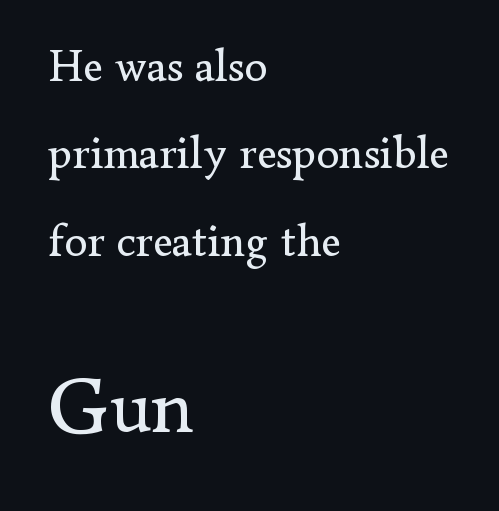
In terms of posture, this sample is upright. Looks like regular typesetting: each glyph gets only the width it needs. Airy leading. The strokes carry an ordinary text weight at most. Nobody touched the tracking dial on this one.
